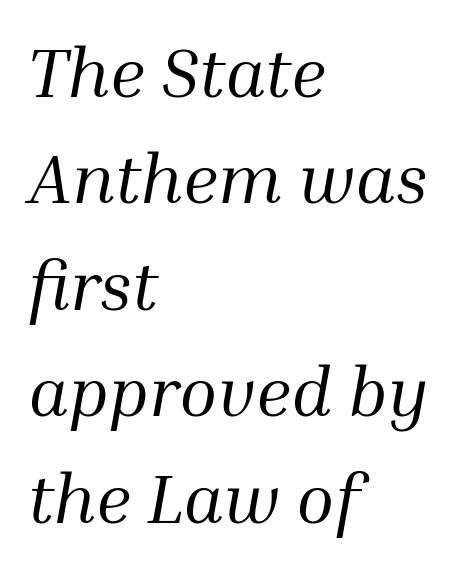
{"serif": "yes", "italic": "yes", "lean": "right", "slant_degrees": 10, "bold": "no", "weight": "regular", "width": "normal", "stroke_contrast": "medium", "x_height": "medium", "monospaced": "no", "underline": "no", "align": "left", "line_spacing": "normal", "line_spacing_ratio": 1.52, "letter_spacing": "normal", "letter_spacing_em": 0.0, "glyph_px": 70}
